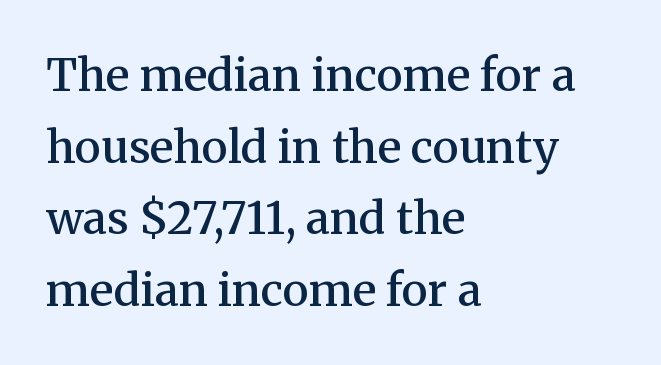
{"serif": "yes", "italic": "no", "bold": "semi", "weight": "semibold", "width": "normal", "stroke_contrast": "medium", "x_height": "medium", "monospaced": "no", "underline": "no", "align": "left", "line_spacing": "normal", "line_spacing_ratio": 1.59, "letter_spacing": "normal", "letter_spacing_em": 0.0, "glyph_px": 45}
